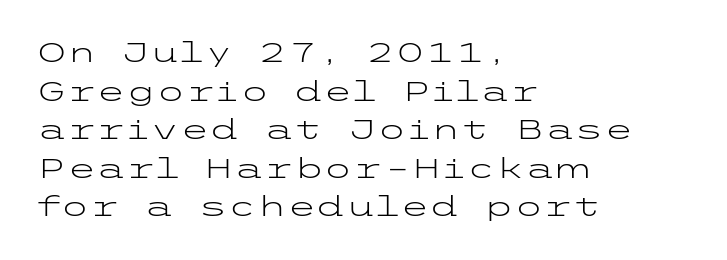
Q: Is the text bold? A: No.
Q: Is the text italic (slanted)? A: No, it is upright.
Q: Is the text underlined? A: No.
Q: How is the paragraph aligned? A: Left-aligned.
Q: Is the spacing between letters normal or unusually wide? A: Normal.
Q: Is the spacing between lines tight, normal or loose? A: Normal.
